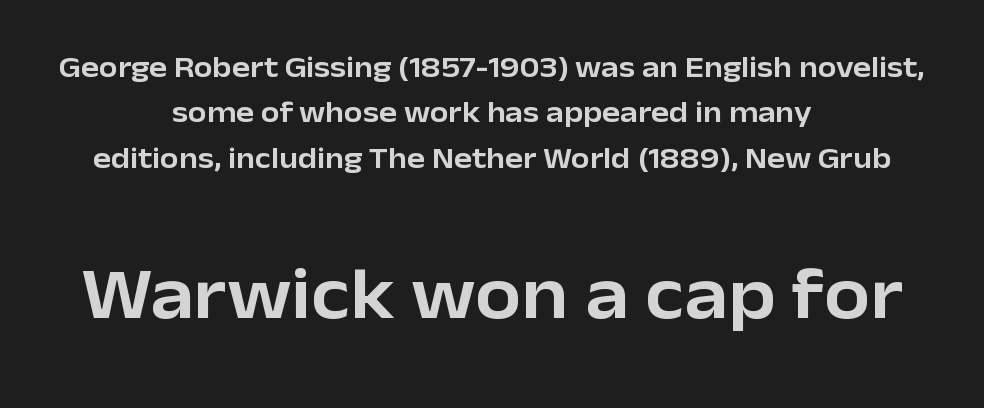
The typography opts for an upright posture over an oblique one. Here the designer chose a conventional face with non-uniform glyph widths. Whoever set this made the second block the dominant, larger element. Lines of text with bare space underneath.
